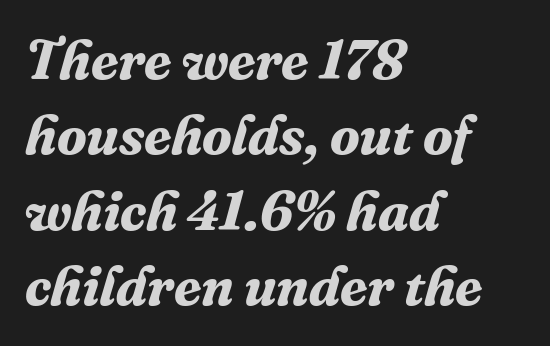
{"serif": "yes", "italic": "yes", "lean": "right", "slant_degrees": 16, "bold": "yes", "weight": "bold", "width": "normal", "stroke_contrast": "medium", "x_height": "medium", "monospaced": "no", "underline": "no", "align": "left", "line_spacing": "normal", "line_spacing_ratio": 1.37, "letter_spacing": "normal", "letter_spacing_em": 0.0, "glyph_px": 55}
